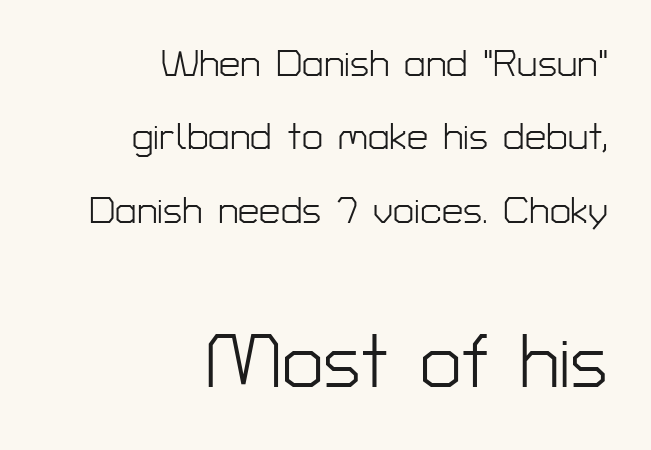
The image shows 75 px light sans-serif type, upright; set right-aligned, loose line spacing (1.93x), normal letter spacing, not underlined; the second (bottom) block is 1.97x larger; low stroke contrast and a medium x-height.
